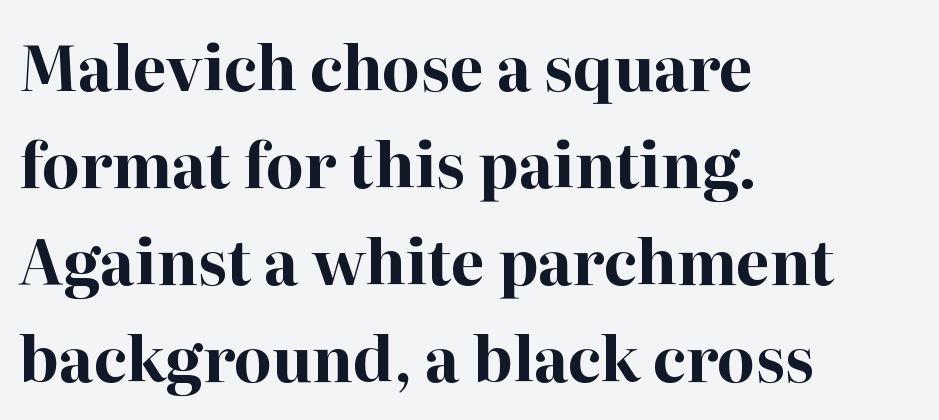
Q: Is the text bold? A: Yes.
Q: Is the text italic (slanted)? A: No, it is upright.
Q: Is the typeface a serif or a sans-serif typeface? A: Serif.
Q: Is the text underlined? A: No.
Q: How is the paragraph aligned? A: Left-aligned.
Q: Is the spacing between letters normal or unusually wide? A: Normal.
Q: Is the spacing between lines tight, normal or loose? A: Normal.
Q: Width (condensed, normal, or wide)? A: Normal.
Q: Stroke contrast? A: High.
Q: x-height? A: Medium.
Q: Monospaced? A: No.
